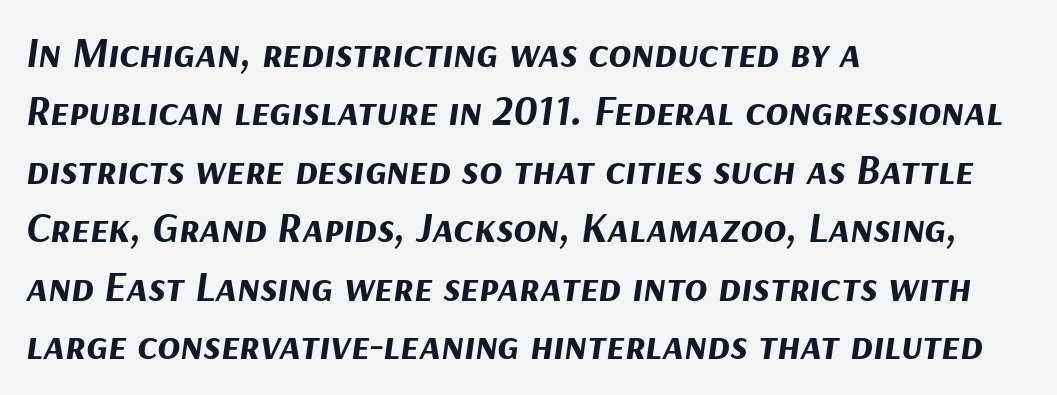
{"italic": "yes", "lean": "right", "slant_degrees": 9, "bold": "yes", "weight": "bold", "width": "normal", "stroke_contrast": "medium", "x_height": "medium", "monospaced": "no", "underline": "no", "align": "left", "line_spacing": "normal", "line_spacing_ratio": 1.39, "letter_spacing": "normal", "letter_spacing_em": 0.0, "glyph_px": 42}
